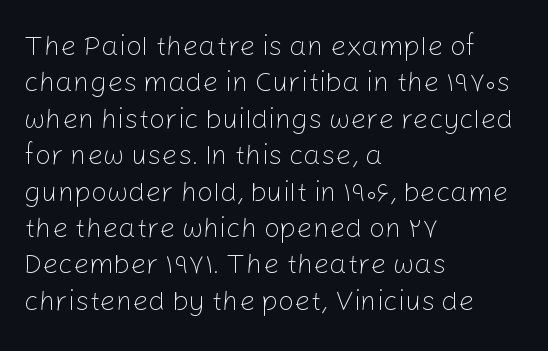
The image shows 28 px light sans-serif type, upright; set left-aligned, normal line spacing (1.3x), normal letter spacing, not underlined; low stroke contrast and a medium x-height.
